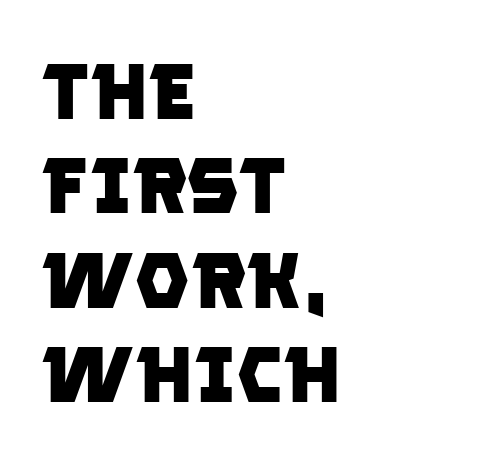
Anything drawn beneath the words? Only blank space. Stroke terminals: plain, sans-serif. Inter-character spacing is left at the font's built-in metrics. Spacing verdict: proportional, widths tailored to each character. These words are printed bold, with thick strokes throughout.
